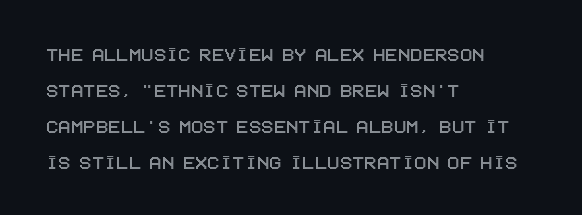
{"italic": "no", "underline": "no", "align": "left", "line_spacing": "normal", "line_spacing_ratio": 1.56, "letter_spacing": "normal", "letter_spacing_em": 0.0, "glyph_px": 23}
